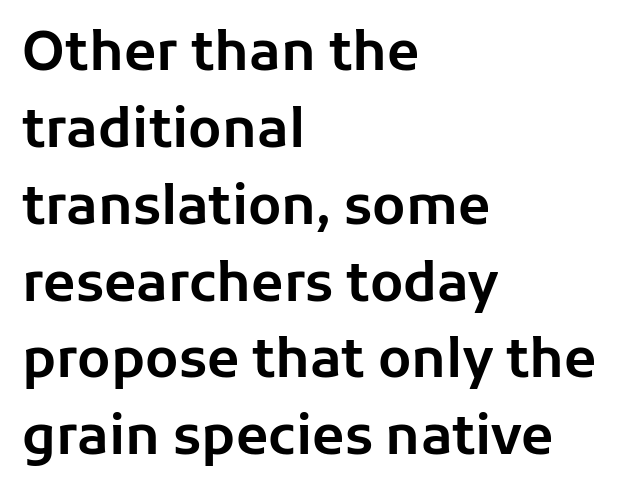
The image shows 53 px sans-serif type, upright; set left-aligned, normal line spacing (1.45x), normal letter spacing, not underlined; low stroke contrast and a medium x-height.
